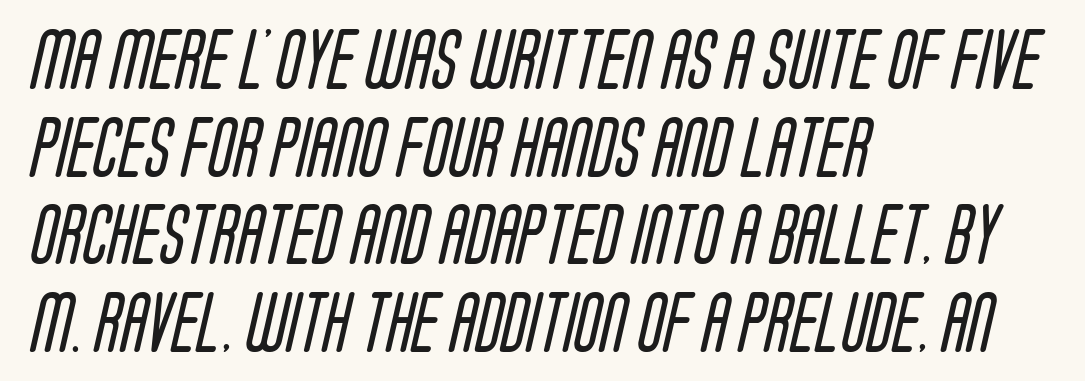
Q: Is the text bold? A: No.
Q: Is the typeface a serif or a sans-serif typeface? A: Sans-serif.
Q: Is the text underlined? A: No.
Q: How is the paragraph aligned? A: Left-aligned.
Q: Is the spacing between letters normal or unusually wide? A: Normal.
Q: Is the spacing between lines tight, normal or loose? A: Normal.
Q: Width (condensed, normal, or wide)? A: Condensed.
Q: Stroke contrast? A: Low.
Q: x-height? A: Large.
Q: Monospaced? A: No.
